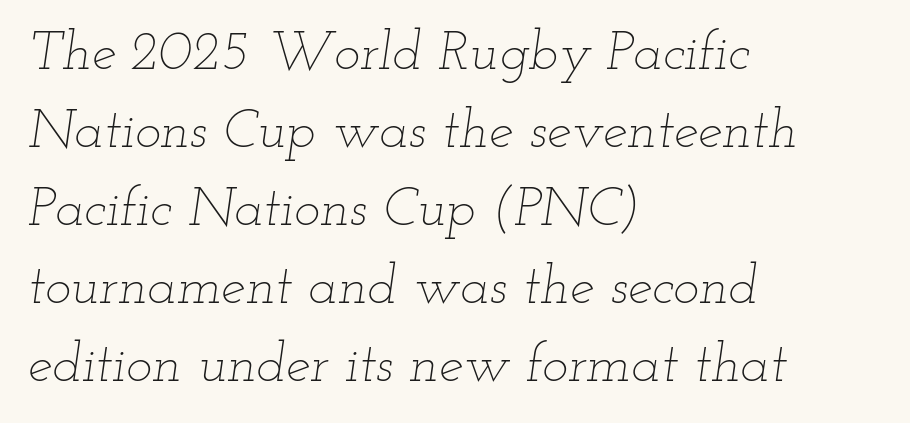
Q: Is the text bold? A: No.
Q: Is the text italic (slanted)? A: Yes, it leans right by about 12 degrees.
Q: Is the text underlined? A: No.
Q: How is the paragraph aligned? A: Left-aligned.
Q: Is the spacing between letters normal or unusually wide? A: Normal.
Q: Is the spacing between lines tight, normal or loose? A: Normal.
Q: Width (condensed, normal, or wide)? A: Wide.
Q: Stroke contrast? A: Low.
Q: x-height? A: Small.
Q: Monospaced? A: No.
